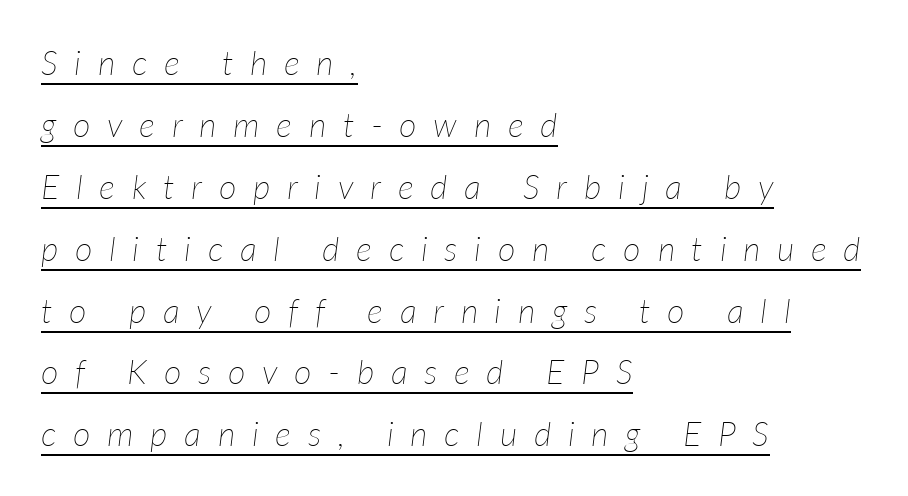
Caption: expanded tracking, letters set apart. Reading down the block, your eye returns to a fixed left position each line. The face used here has a pronounced slope to its letters. Honestly, the underline is the first thing you notice here.
